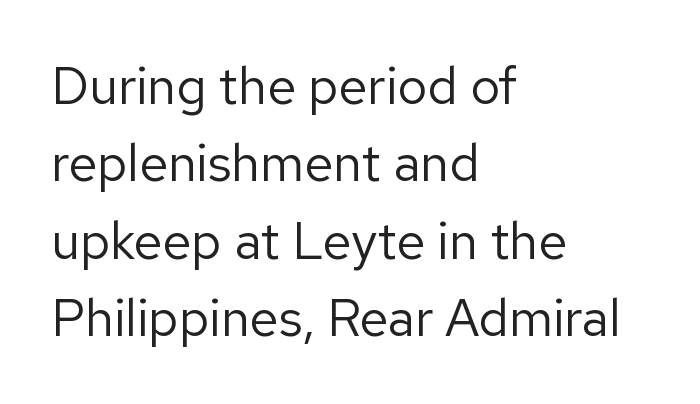
{"serif": "no", "italic": "no", "bold": "no", "weight": "regular", "width": "normal", "stroke_contrast": "low", "x_height": "medium", "monospaced": "no", "underline": "no", "align": "left", "line_spacing": "normal", "line_spacing_ratio": 1.49, "letter_spacing": "normal", "letter_spacing_em": 0.0, "glyph_px": 52}
